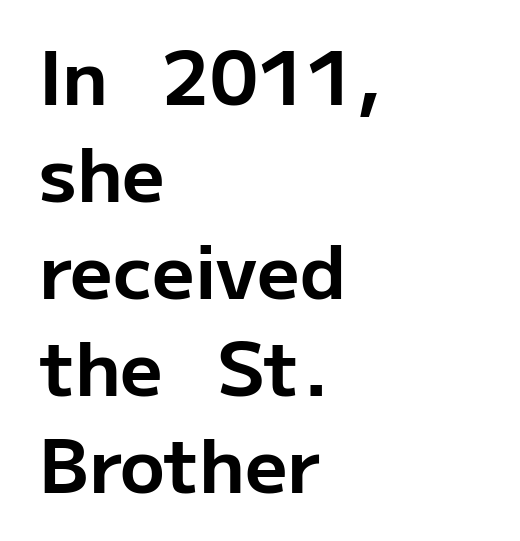
Q: Is the text bold? A: Yes.
Q: Is the text italic (slanted)? A: No, it is upright.
Q: Is the typeface a serif or a sans-serif typeface? A: Sans-serif.
Q: Is the text underlined? A: No.
Q: How is the paragraph aligned? A: Left-aligned.
Q: Is the spacing between letters normal or unusually wide? A: Normal.
Q: Is the spacing between lines tight, normal or loose? A: Normal.
Q: Width (condensed, normal, or wide)? A: Normal.
Q: Stroke contrast? A: Low.
Q: x-height? A: Medium.
Q: Monospaced? A: No.
